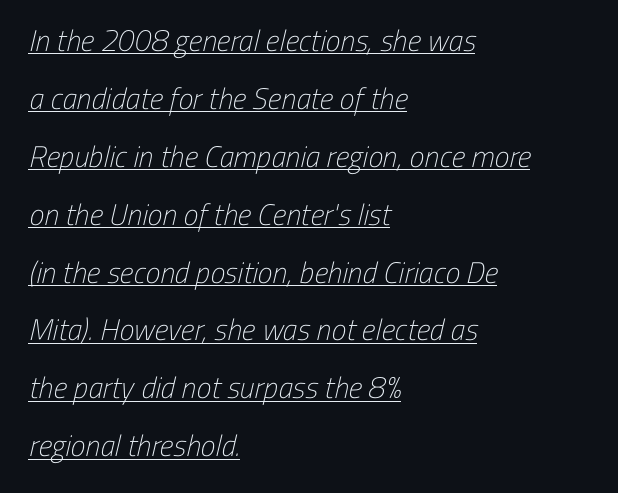
{"serif": "no", "bold": "no", "weight": "light", "width": "condensed", "stroke_contrast": "low", "x_height": "medium", "monospaced": "no", "underline": "yes", "align": "left", "line_spacing": "loose", "line_spacing_ratio": 1.93, "letter_spacing": "normal", "letter_spacing_em": 0.0, "glyph_px": 30}
